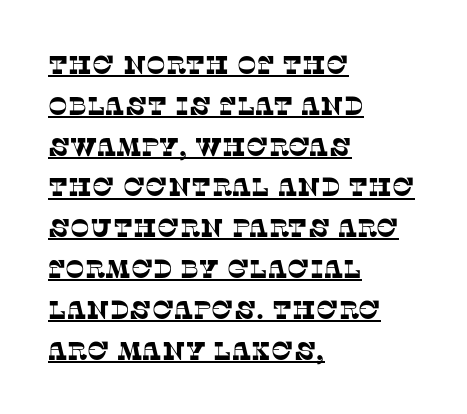
Descenders here cross a horizontal rule under the line. Whoever set this chose a conventional vertical rhythm. The compositor pushed each line to the left boundary. Compared with typical body copy, the letter spacing here is the same.
